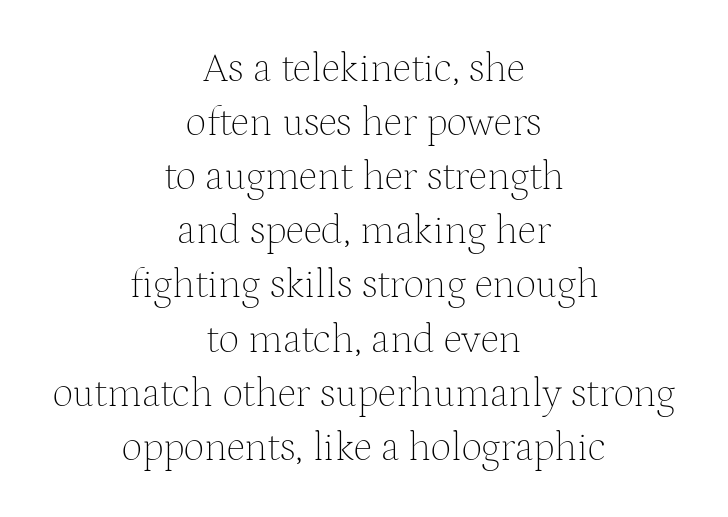
Q: Is the text bold? A: No.
Q: Is the text italic (slanted)? A: No, it is upright.
Q: Is the typeface a serif or a sans-serif typeface? A: Serif.
Q: Is the text underlined? A: No.
Q: How is the paragraph aligned? A: Centered.
Q: Is the spacing between letters normal or unusually wide? A: Normal.
Q: Is the spacing between lines tight, normal or loose? A: Normal.
Q: Width (condensed, normal, or wide)? A: Normal.
Q: Stroke contrast? A: Medium.
Q: x-height? A: Medium.
Q: Monospaced? A: No.
